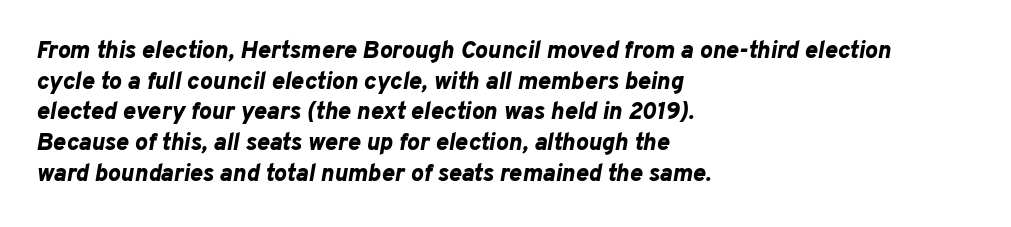
Q: Is the text bold? A: Yes.
Q: Is the text italic (slanted)? A: Yes, it leans right by about 10 degrees.
Q: Is the text underlined? A: No.
Q: How is the paragraph aligned? A: Left-aligned.
Q: Is the spacing between letters normal or unusually wide? A: Normal.
Q: Is the spacing between lines tight, normal or loose? A: Normal.
